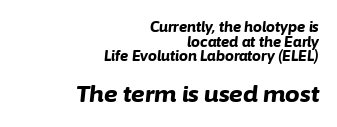
Thick stems and heavy bowls — unmistakably bold. This sample trades vertical openness for compactness between lines. Leftover space on each line is placed entirely before the opening word. The rendering keeps characters at their native spacing. Underlining? Definitely not there.
